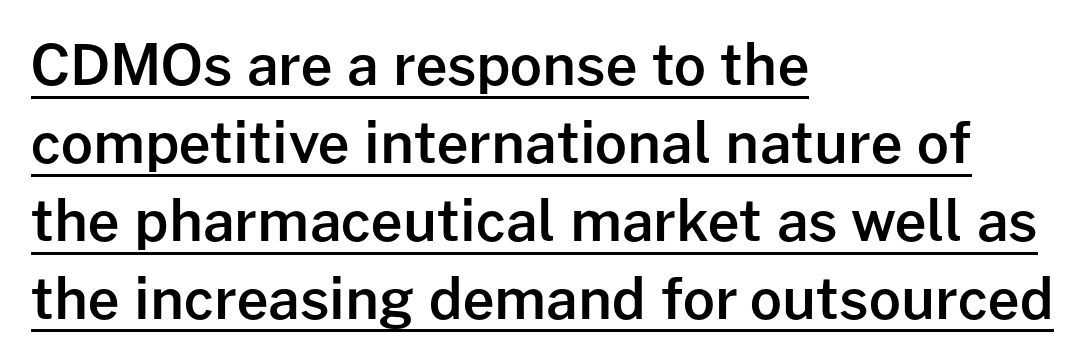
Quick note: interline space is typical. What decoration does the sample have? An underline. Horizontally, the lines are justified to the leading edge only. Every stem runs plumb, perpendicular to the baseline.
